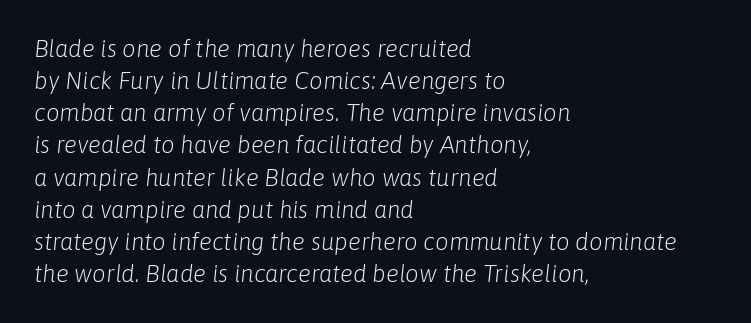
{"italic": "yes", "lean": "right", "slant_degrees": 6, "bold": "no", "underline": "no", "align": "left", "line_spacing": "normal", "line_spacing_ratio": 1.34, "letter_spacing": "normal", "letter_spacing_em": 0.0, "glyph_px": 24}
